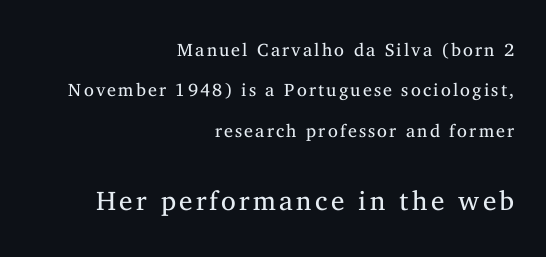
The image shows 27 px text type, upright; set right-aligned, loose line spacing (2.25x), not underlined; the second (bottom) block is 1.5x larger.
